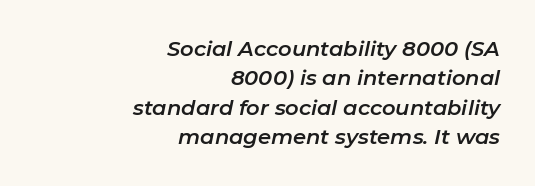
The image shows 21 px text type, italic (leaning right); set right-aligned, normal line spacing (1.4x), normal letter spacing, not underlined.
